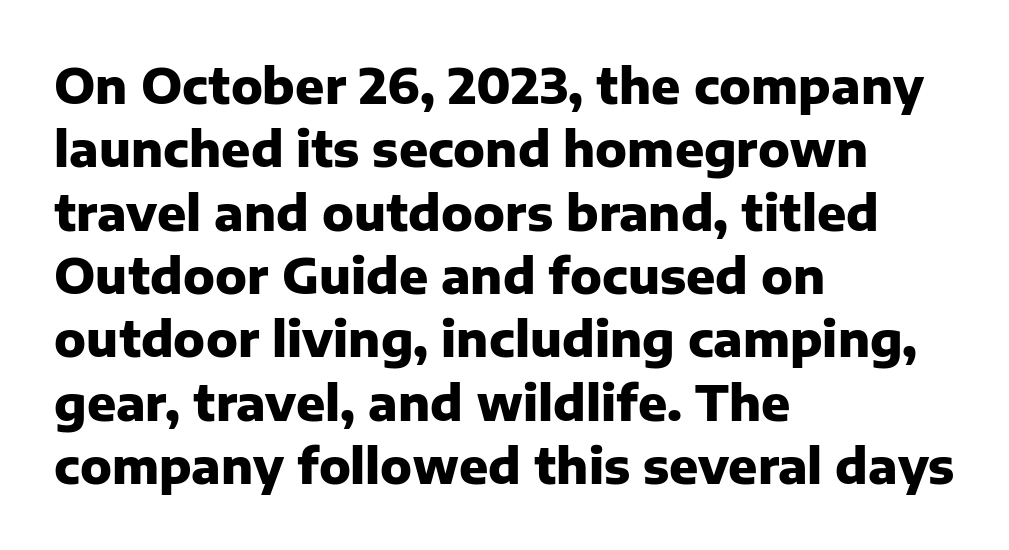
Q: Is the text bold? A: Yes.
Q: Is the text italic (slanted)? A: No, it is upright.
Q: Is the typeface a serif or a sans-serif typeface? A: Sans-serif.
Q: Is the text underlined? A: No.
Q: How is the paragraph aligned? A: Left-aligned.
Q: Is the spacing between letters normal or unusually wide? A: Normal.
Q: Is the spacing between lines tight, normal or loose? A: Normal.
Q: Width (condensed, normal, or wide)? A: Normal.
Q: Stroke contrast? A: Low.
Q: x-height? A: Medium.
Q: Monospaced? A: No.
